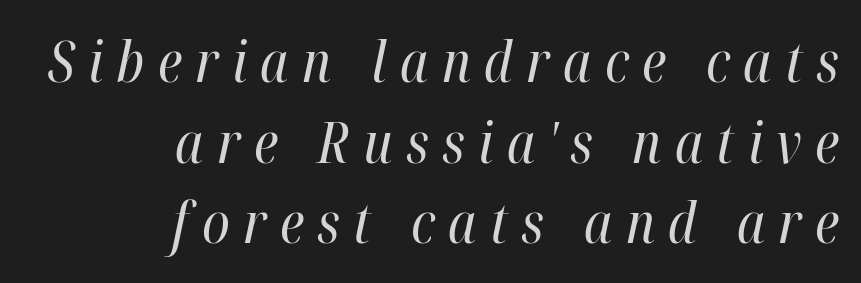
Bold? No — there's no thickening of the strokes. Loose tracking; the words dissolve into strings of separated letters. A normal amount of white space separates one row of letters from the next. It's the slanting kind of type. Plain, unruled lines of type. Visually the block forms a straight wall on the right and a jagged coastline on the left.
